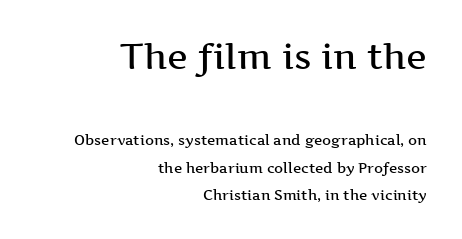
{"serif": "yes", "italic": "no", "bold": "semi", "weight": "semibold", "width": "wide", "stroke_contrast": "medium", "x_height": "medium", "monospaced": "no", "underline": "no", "align": "right", "line_spacing": "loose", "line_spacing_ratio": 1.95, "letter_spacing": "normal", "letter_spacing_em": 0.0, "larger_block": "first", "size_ratio": 2.5, "glyph_px": 35}
